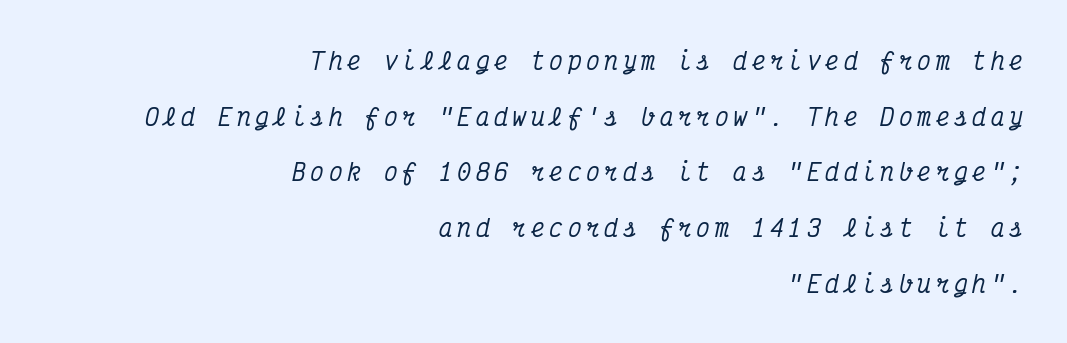
{"italic": "yes", "lean": "right", "slant_degrees": 12, "underline": "no", "align": "right", "line_spacing": "loose", "line_spacing_ratio": 2.42, "letter_spacing": "wide", "letter_spacing_em": 0.2, "glyph_px": 23}
